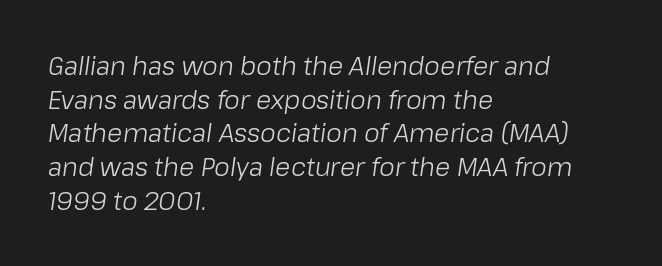
The line texture is even and compact thanks to regular tracking. Interline gaps are of average width in this sample. No heavy texture on the line: the type isn't bold. Plain, unruled lines of type.
